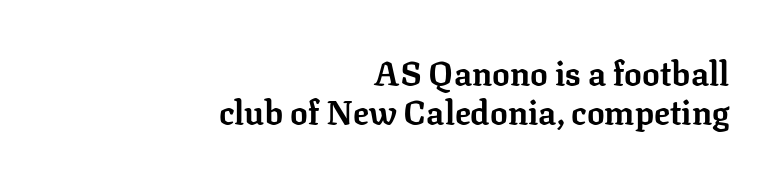
The image shows 33 px bold serif type, upright; set right-aligned, line spacing 1.17x, normal letter spacing, not underlined; low stroke contrast and a medium x-height.
